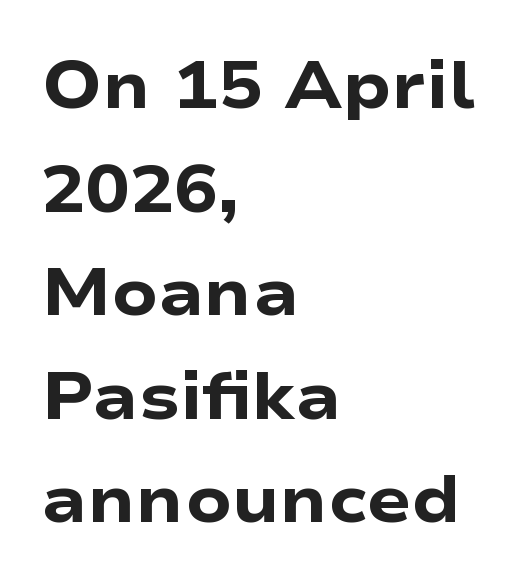
{"serif": "no", "italic": "no", "bold": "yes", "weight": "heavy", "width": "wide", "stroke_contrast": "low", "x_height": "medium", "monospaced": "no", "underline": "no", "align": "left", "line_spacing": "normal", "line_spacing_ratio": 1.57, "letter_spacing": "normal", "letter_spacing_em": 0.0, "glyph_px": 66}
